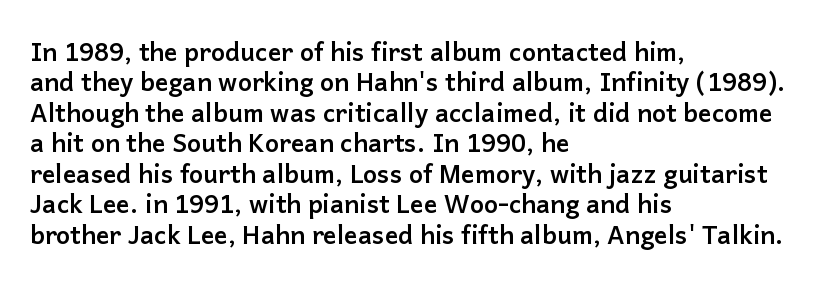
{"italic": "no", "bold": "yes", "underline": "no", "align": "left", "line_spacing_ratio": 1.22, "letter_spacing": "normal", "letter_spacing_em": 0.0, "glyph_px": 25}
